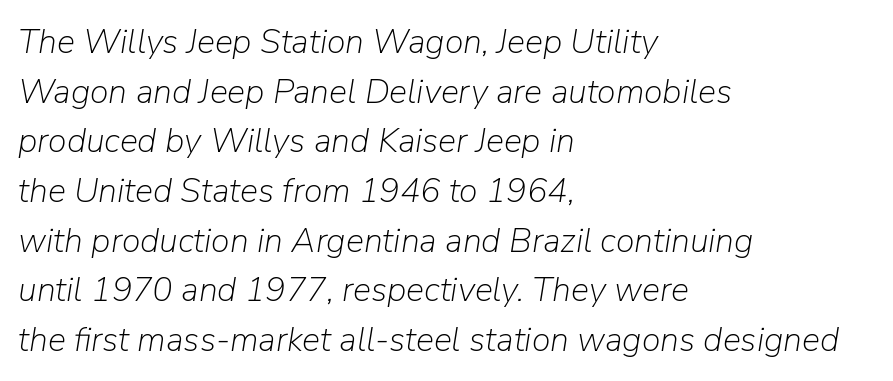
The image shows 34 px light type, italic (leaning right); set left-aligned, normal line spacing (1.46x), normal letter spacing, not underlined; low stroke contrast and a medium x-height.
